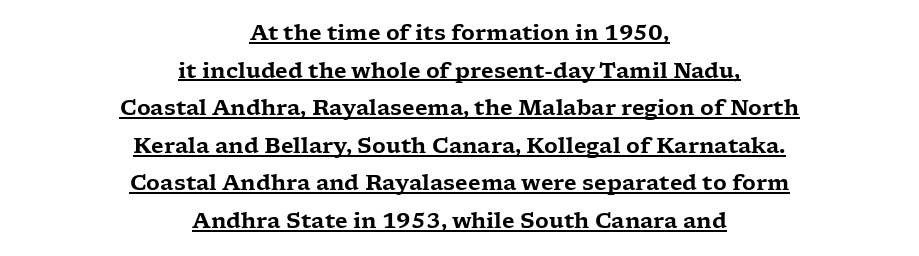
The image shows 21 px text type, upright; set centered, line spacing 1.79x, normal letter spacing, underlined.
